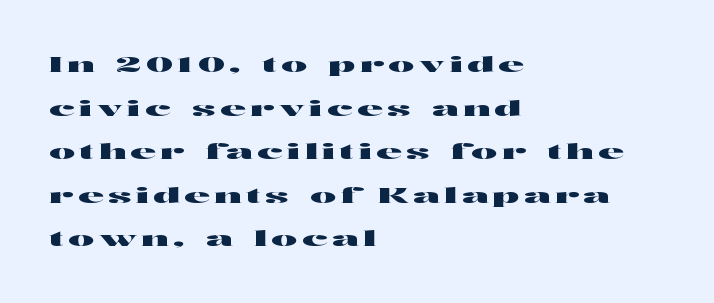
{"italic": "no", "underline": "no", "align": "left", "line_spacing": "loose", "line_spacing_ratio": 1.98, "letter_spacing": "wide", "letter_spacing_em": 0.2, "glyph_px": 22}
